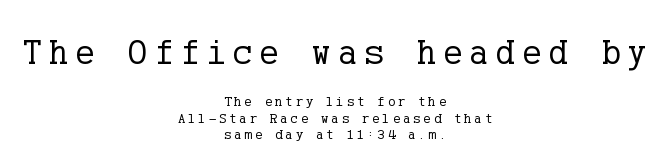
The font sits on the lighter half of the weight spectrum, regular included. If you folded the block vertically in half, each line would mirror itself in length. I'd call this a serif setting — the letters wear small feet. These two chunks differ in scale, with the top chunk taking the larger measure. Just letters on the line, the space beneath them empty. You could only call the tracking loose — the letters float apart.
